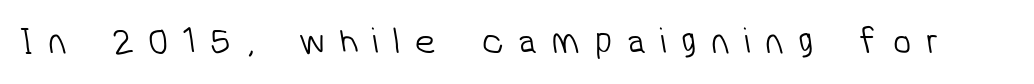
Q: Is the text bold? A: No.
Q: Is the typeface a serif or a sans-serif typeface? A: Sans-serif.
Q: Is the text underlined? A: No.
Q: Is the spacing between letters normal or unusually wide? A: Unusually wide.
Q: Width (condensed, normal, or wide)? A: Normal.
Q: Stroke contrast? A: Low.
Q: x-height? A: Medium.
Q: Monospaced? A: No.
